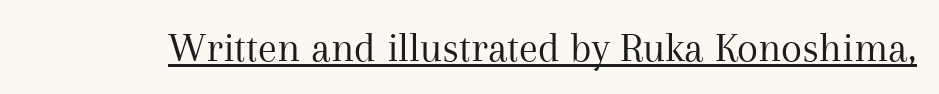
Q: Is the text bold? A: No.
Q: Is the text italic (slanted)? A: No, it is upright.
Q: Is the typeface a serif or a sans-serif typeface? A: Serif.
Q: Is the text underlined? A: Yes.
Q: Is the spacing between letters normal or unusually wide? A: Normal.
Q: Width (condensed, normal, or wide)? A: Normal.
Q: Stroke contrast? A: Medium.
Q: x-height? A: Medium.
Q: Monospaced? A: No.
